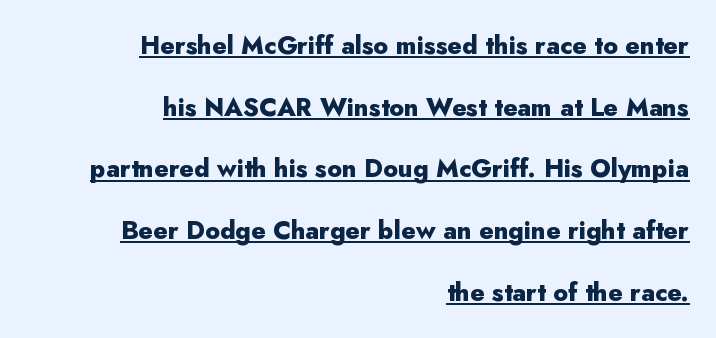
Honestly, the underline is the first thing you notice here. Leading is clearly above the norm, producing a sparse column. Every letter is thick-stroked: bold, no question. The text block is weighted toward the right margin, trailing off unevenly leftward. Nothing unusual about the tracking: characters are spaced as the font intends.
